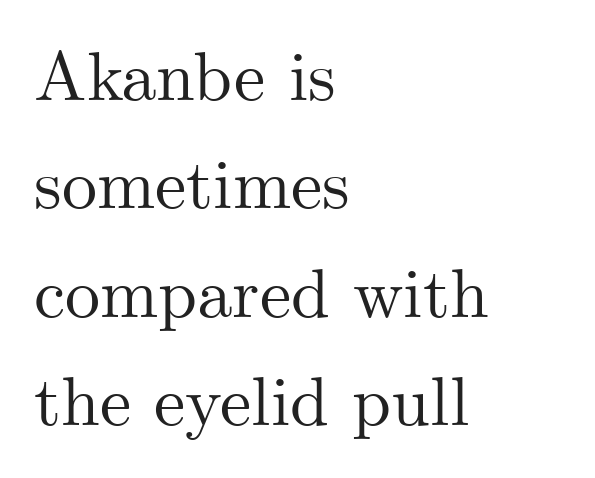
The image shows 70 px serif type, upright; set left-aligned, normal line spacing (1.55x), normal letter spacing, not underlined; medium stroke contrast and a small x-height.
